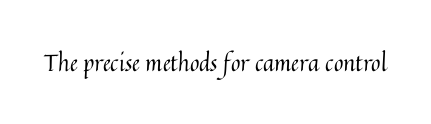
The image shows 23 px text type; set normal letter spacing, not underlined.
